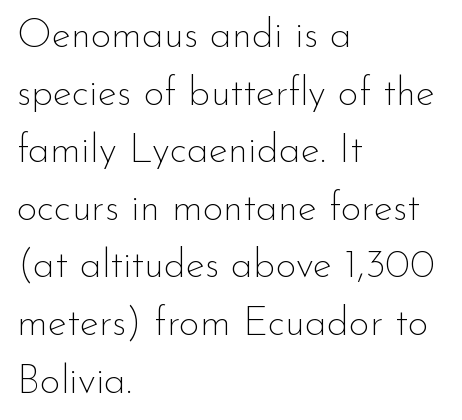
{"serif": "no", "italic": "no", "bold": "no", "weight": "thin", "width": "normal", "stroke_contrast": "low", "x_height": "small", "monospaced": "no", "underline": "no", "align": "left", "line_spacing": "normal", "line_spacing_ratio": 1.44, "letter_spacing": "normal", "letter_spacing_em": 0.0, "glyph_px": 40}
